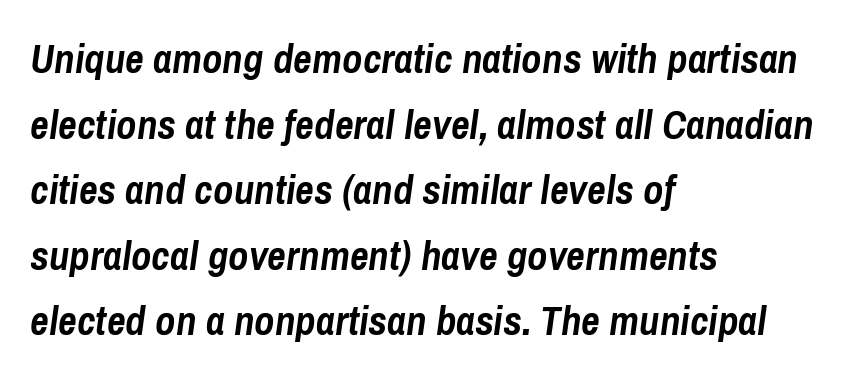
The image shows 41 px semibold, condensed type, italic (leaning right); set left-aligned, normal line spacing (1.6x), normal letter spacing, not underlined; low stroke contrast and a medium x-height.
